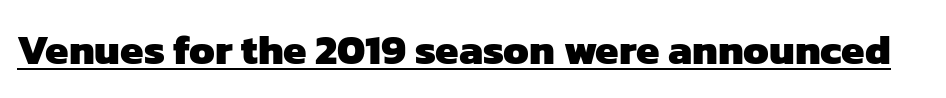
{"serif": "no", "bold": "yes", "weight": "heavy", "width": "normal", "stroke_contrast": "low", "x_height": "medium", "monospaced": "no", "underline": "yes", "letter_spacing": "normal", "letter_spacing_em": 0.0, "glyph_px": 42}
